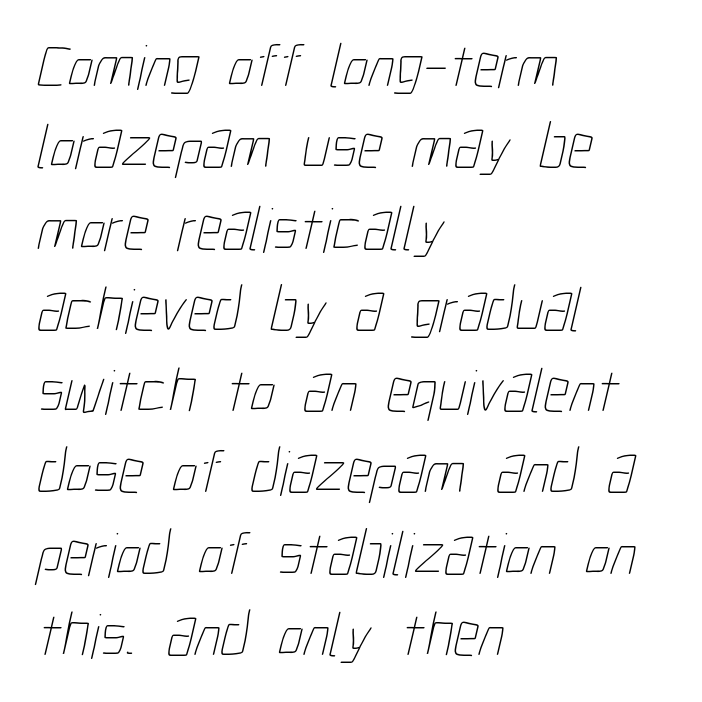
The passage is arranged the way most books set body copy — flush left. Check the space under the baseline: it is left empty. A quiet, ordinary-to-light weight characterises the typeface. Horizontal bands of white between lines are of average thickness. Honestly, the letter spacing is just normal — you wouldn't notice it.
